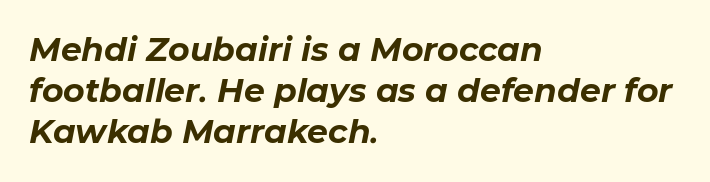
The image shows 33 px bold type, italic (leaning right); set left-aligned, normal line spacing (1.25x), normal letter spacing, not underlined; low stroke contrast and a medium x-height.
